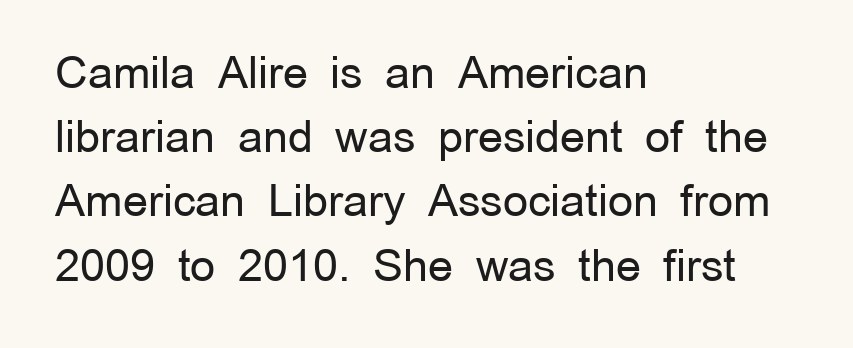
The image shows 44 px regular-weight sans-serif type, upright; set left-aligned, normal line spacing (1.46x), normal letter spacing, not underlined; low stroke contrast and a medium x-height.
